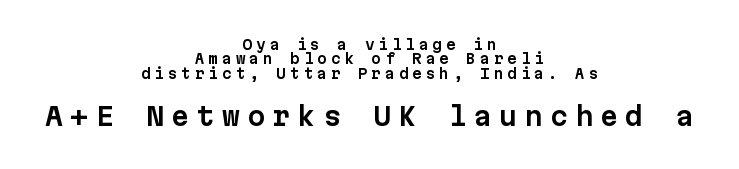
Q: Is the text italic (slanted)? A: No, it is upright.
Q: Is the text underlined? A: No.
Q: How is the paragraph aligned? A: Centered.
Q: Is the spacing between letters normal or unusually wide? A: Unusually wide.
Q: Is the spacing between lines tight, normal or loose? A: Tight.
Q: Which block of text is set in a larger size, the first (top) or the second (bottom)? A: The second (bottom) one.
